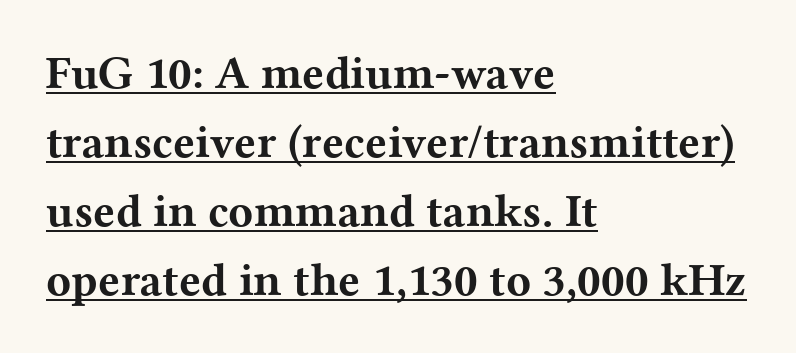
The image shows 46 px bold, wide serif type, upright; set left-aligned, normal line spacing (1.5x), normal letter spacing, underlined; medium stroke contrast and a medium x-height.
